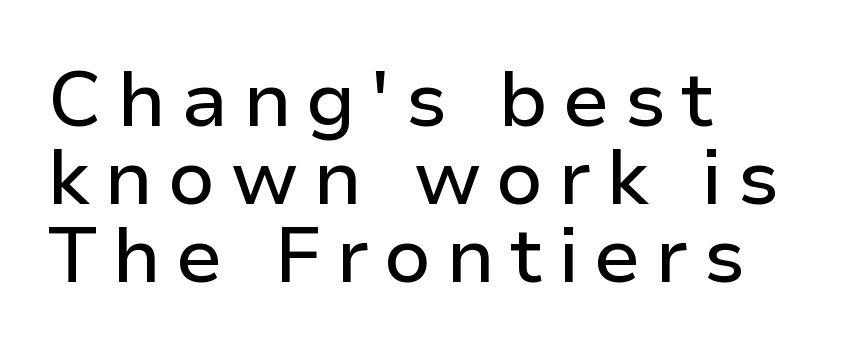
Q: Is the text italic (slanted)? A: No, it is upright.
Q: Is the typeface a serif or a sans-serif typeface? A: Sans-serif.
Q: Is the text underlined? A: No.
Q: How is the paragraph aligned? A: Left-aligned.
Q: Is the spacing between lines tight, normal or loose? A: Tight.
Q: Width (condensed, normal, or wide)? A: Normal.
Q: Stroke contrast? A: Low.
Q: x-height? A: Medium.
Q: Monospaced? A: No.
